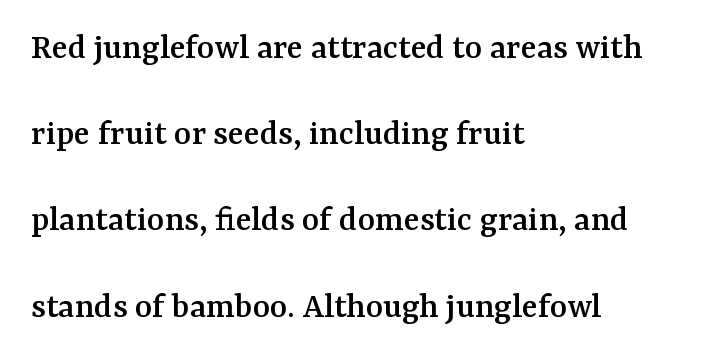
{"serif": "yes", "italic": "no", "width": "normal", "stroke_contrast": "medium", "x_height": "medium", "monospaced": "no", "underline": "no", "align": "left", "line_spacing": "loose", "line_spacing_ratio": 2.33, "letter_spacing": "normal", "letter_spacing_em": 0.0, "glyph_px": 37}
